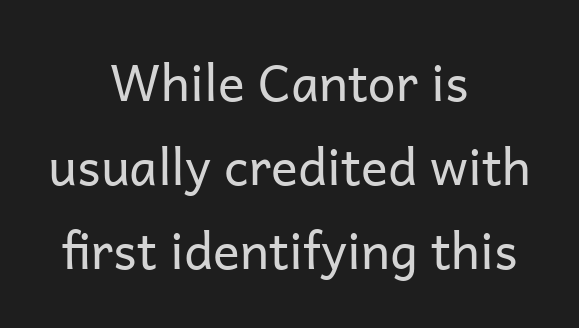
Q: Is the text bold? A: No.
Q: Is the text italic (slanted)? A: No, it is upright.
Q: Is the typeface a serif or a sans-serif typeface? A: Sans-serif.
Q: Is the text underlined? A: No.
Q: How is the paragraph aligned? A: Centered.
Q: Is the spacing between letters normal or unusually wide? A: Normal.
Q: Is the spacing between lines tight, normal or loose? A: Normal.
Q: Width (condensed, normal, or wide)? A: Normal.
Q: Stroke contrast? A: Low.
Q: x-height? A: Medium.
Q: Monospaced? A: No.
